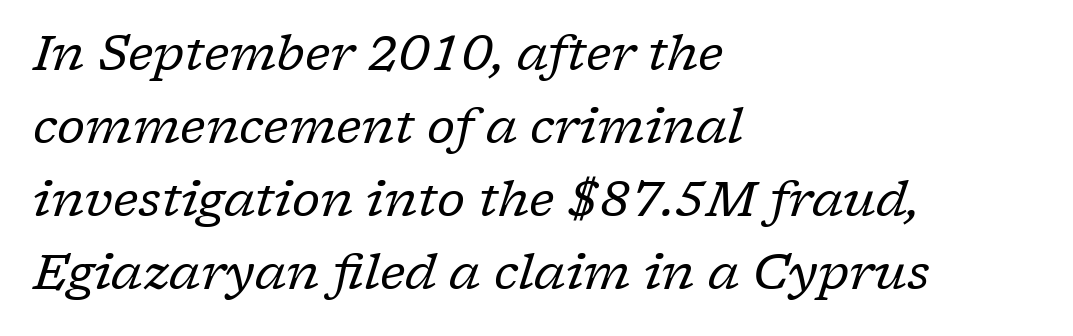
The passage shown leans; its letterforms are oblique. The rendering uses natural spacing where letterforms have individual widths. Visually the block forms a straight wall on the left and a jagged coastline on the right. The text was rendered using a seriffed face with decorative stroke endings. Honestly, the letter spacing is just normal — you wouldn't notice it.
